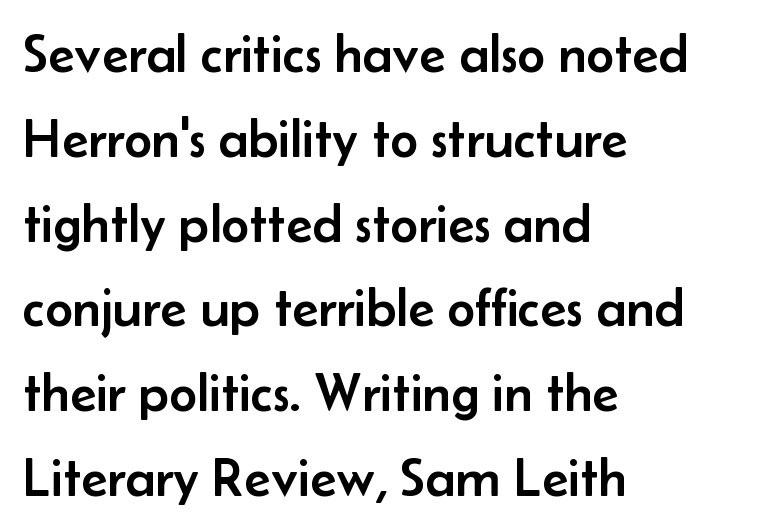
The image shows 54 px sans-serif type, upright; set left-aligned, normal line spacing (1.57x), normal letter spacing, not underlined; low stroke contrast and a small x-height.
